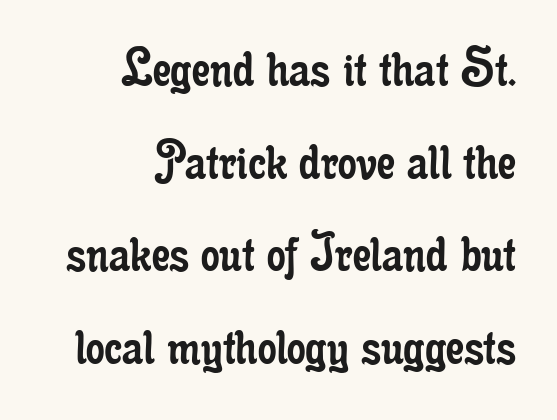
{"serif": "yes", "italic": "no", "bold": "no", "weight": "regular", "width": "condensed", "stroke_contrast": "low", "x_height": "small", "monospaced": "no", "underline": "no", "align": "right", "line_spacing": "normal", "line_spacing_ratio": 1.57, "letter_spacing": "normal", "letter_spacing_em": 0.0, "glyph_px": 59}
